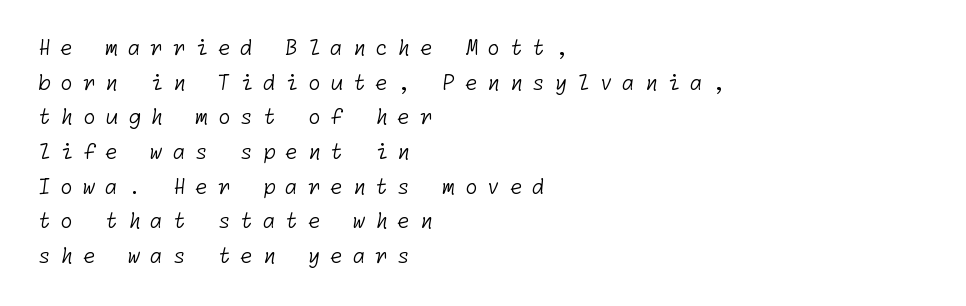
The image shows 21 px text type; set left-aligned, normal line spacing (1.65x), unusually wide letter spacing (+0.45 em), not underlined.
